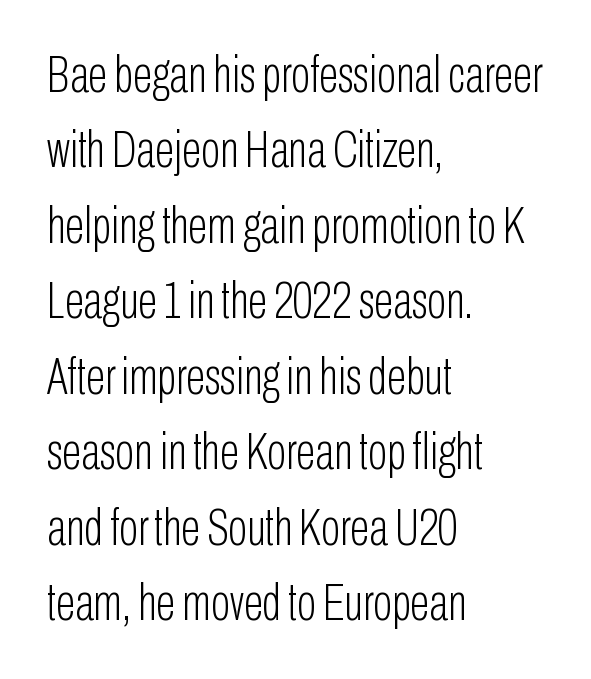
{"serif": "no", "italic": "no", "bold": "no", "weight": "light", "width": "condensed", "stroke_contrast": "low", "x_height": "medium", "monospaced": "no", "underline": "no", "align": "left", "line_spacing": "normal", "line_spacing_ratio": 1.48, "letter_spacing": "normal", "letter_spacing_em": 0.0, "glyph_px": 51}
